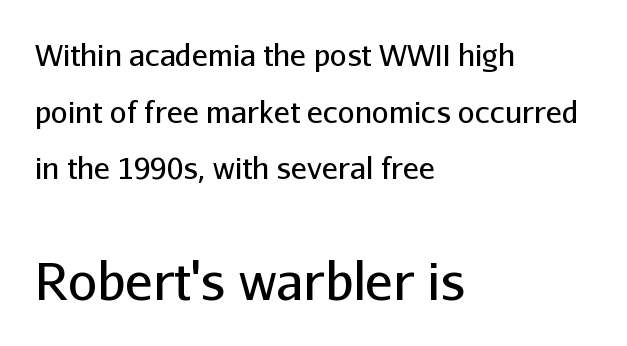
Each word holds together tightly as a unit, with standard inter-letter gaps. You could not count columns in this text — the font is proportionally spaced. All the whitespace from short lines collects on the right. Caption: face not bold, strokes unweighted. Type without underlining.
